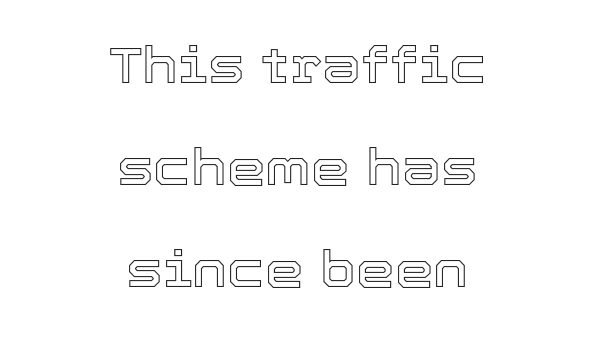
The image shows 49 px text type, upright; set centered, loose line spacing (2.08x), normal letter spacing, not underlined; a medium x-height.
